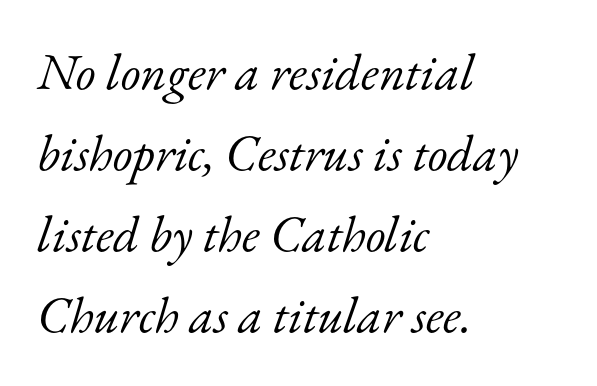
Honestly, the letter spacing is just normal — you wouldn't notice it. There's an unmistakable incline to the writing here. The text block is weighted toward the left margin, trailing off unevenly rightward. Weight: not bold — regular or lighter.
